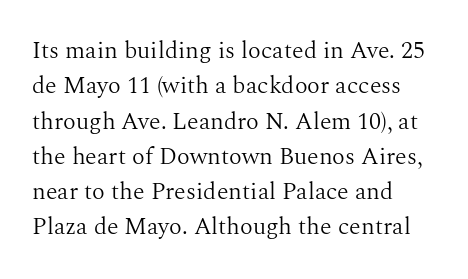
Q: Is the text bold? A: No.
Q: Is the text italic (slanted)? A: No, it is upright.
Q: Is the text underlined? A: No.
Q: How is the paragraph aligned? A: Left-aligned.
Q: Is the spacing between letters normal or unusually wide? A: Normal.
Q: Is the spacing between lines tight, normal or loose? A: Normal.
